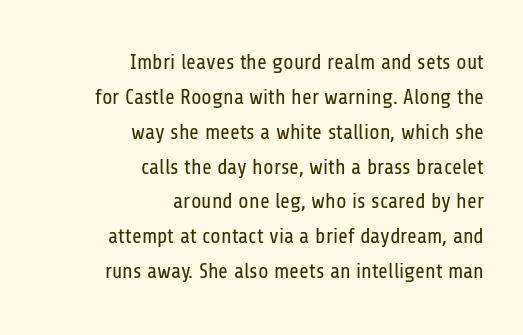
The font is comparable to plain body text, perhaps lighter. Nobody drew a line under any word here. These lines are set flush right with a ragged left edge. The letters sit at their default tracking, neither squeezed nor spread.
